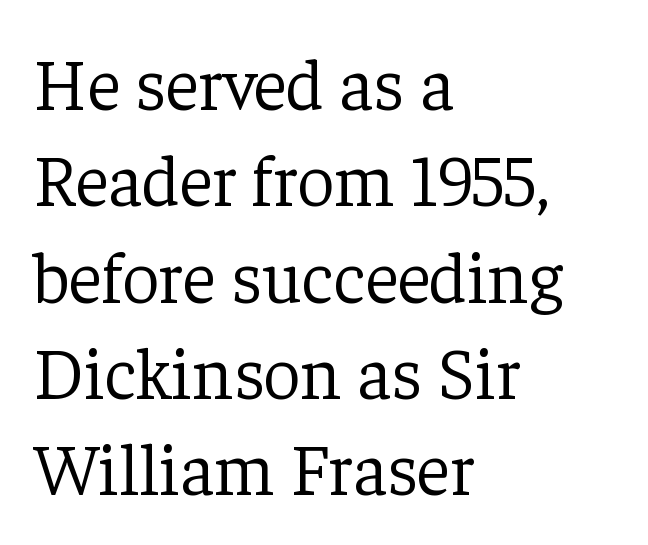
{"serif": "yes", "italic": "no", "bold": "no", "weight": "light", "width": "normal", "stroke_contrast": "low", "x_height": "medium", "monospaced": "no", "underline": "no", "align": "left", "line_spacing": "normal", "line_spacing_ratio": 1.32, "letter_spacing": "normal", "letter_spacing_em": 0.0, "glyph_px": 73}
